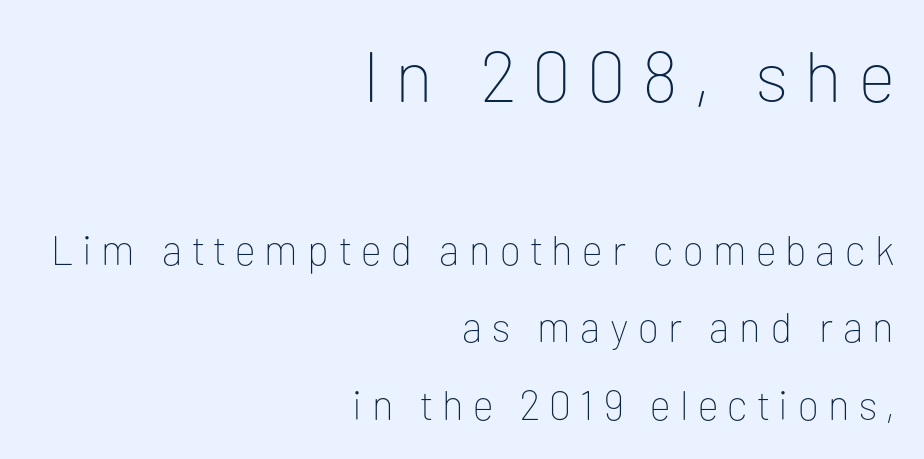
Q: Is the text bold? A: No.
Q: Is the text italic (slanted)? A: No, it is upright.
Q: Is the typeface a serif or a sans-serif typeface? A: Sans-serif.
Q: Is the text underlined? A: No.
Q: How is the paragraph aligned? A: Right-aligned.
Q: Is the spacing between letters normal or unusually wide? A: Unusually wide.
Q: Which block of text is set in a larger size, the first (top) or the second (bottom)? A: The first (top) one.
Q: Width (condensed, normal, or wide)? A: Normal.
Q: Stroke contrast? A: Low.
Q: x-height? A: Medium.
Q: Monospaced? A: No.
